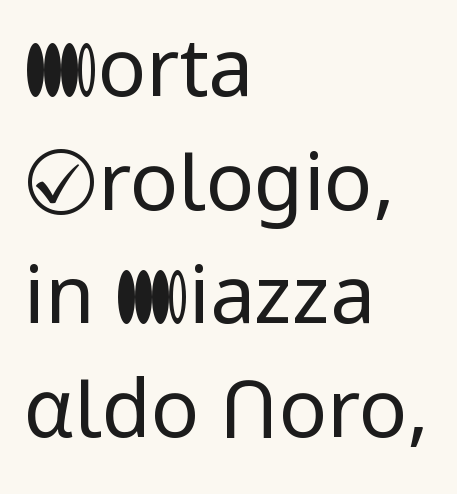
{"serif": "no", "italic": "no", "bold": "no", "weight": "regular", "width": "normal", "stroke_contrast": "low", "x_height": "medium", "monospaced": "no", "underline": "no", "align": "left", "line_spacing": "normal", "line_spacing_ratio": 1.42, "letter_spacing": "normal", "letter_spacing_em": 0.0, "glyph_px": 80}
